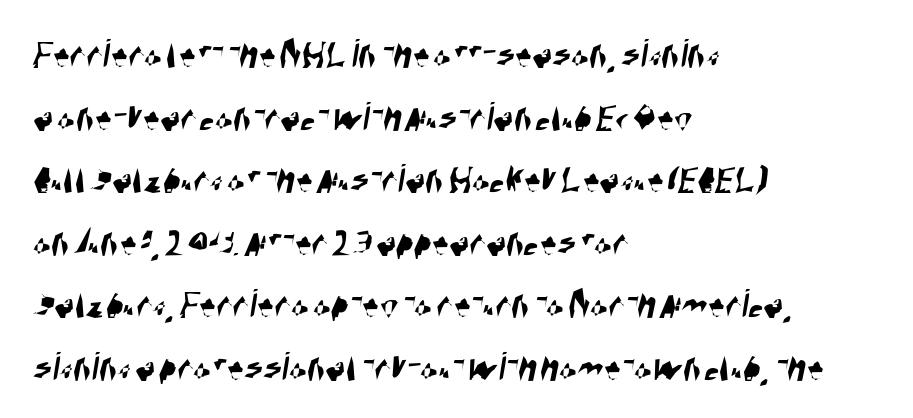
The image shows 42 px condensed sans-serif type; set left-aligned, normal line spacing (1.49x), normal letter spacing, not underlined; high stroke contrast and a large x-height.
